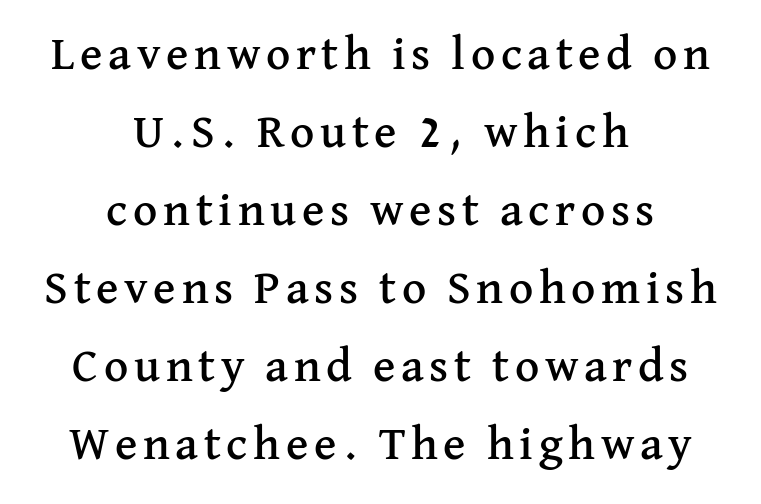
These lines were composed using upright roman letters. The foot of each line stays bare and open. Casual observation: everything's sitting right in the middle. Look at the bottom of the vertical strokes: they flare into serifs here. The letters advance in unequal steps, a hallmark of proportional type. Is there much room between lines? A standard amount, neither cramped nor airy.
